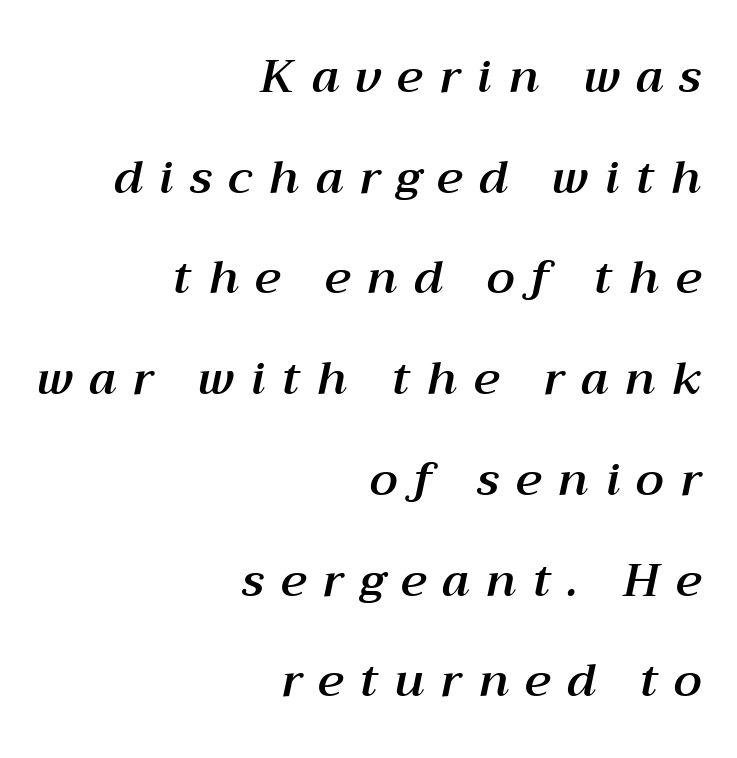
The image shows 46 px text type, italic (leaning right); set right-aligned, loose line spacing (2.19x), unusually wide letter spacing (+0.36 em), not underlined; medium stroke contrast and a medium x-height.
